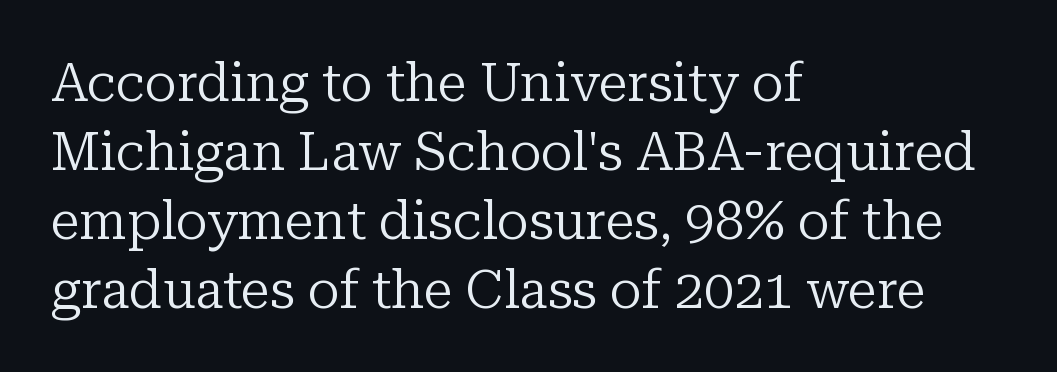
Q: Is the text bold? A: No.
Q: Is the text italic (slanted)? A: No, it is upright.
Q: Is the typeface a serif or a sans-serif typeface? A: Serif.
Q: Is the text underlined? A: No.
Q: How is the paragraph aligned? A: Left-aligned.
Q: Is the spacing between letters normal or unusually wide? A: Normal.
Q: Is the spacing between lines tight, normal or loose? A: Normal.
Q: Width (condensed, normal, or wide)? A: Normal.
Q: Stroke contrast? A: Low.
Q: x-height? A: Medium.
Q: Monospaced? A: No.
